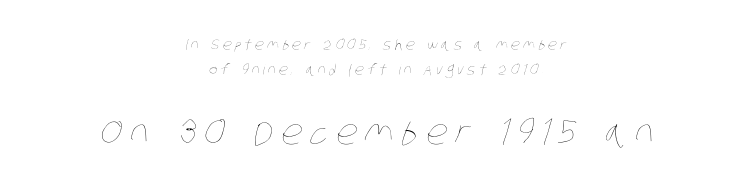
Q: Is the text bold? A: No.
Q: Is the text underlined? A: No.
Q: How is the paragraph aligned? A: Centered.
Q: Is the spacing between letters normal or unusually wide? A: Unusually wide.
Q: Which block of text is set in a larger size, the first (top) or the second (bottom)? A: The second (bottom) one.
Q: Width (condensed, normal, or wide)? A: Condensed.
Q: Stroke contrast? A: Low.
Q: x-height? A: Large.
Q: Monospaced? A: No.
